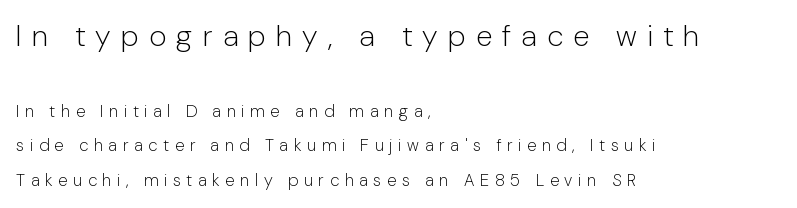
{"serif": "no", "italic": "no", "bold": "no", "weight": "light", "width": "normal", "stroke_contrast": "low", "x_height": "medium", "monospaced": "no", "underline": "no", "align": "left", "line_spacing": "loose", "line_spacing_ratio": 2.01, "letter_spacing": "wide", "letter_spacing_em": 0.34, "larger_block": "first", "size_ratio": 1.76, "glyph_px": 30}
